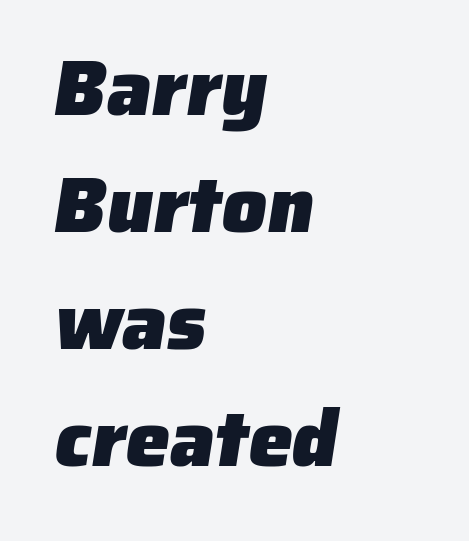
Q: Is the text bold? A: Yes.
Q: Is the typeface a serif or a sans-serif typeface? A: Sans-serif.
Q: Is the text underlined? A: No.
Q: How is the paragraph aligned? A: Left-aligned.
Q: Is the spacing between letters normal or unusually wide? A: Normal.
Q: Is the spacing between lines tight, normal or loose? A: Normal.
Q: Width (condensed, normal, or wide)? A: Normal.
Q: Stroke contrast? A: Low.
Q: x-height? A: Medium.
Q: Monospaced? A: No.
